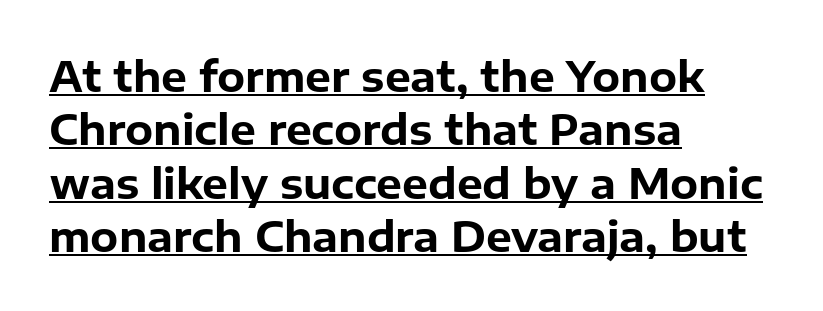
{"serif": "no", "italic": "no", "bold": "yes", "weight": "bold", "width": "normal", "stroke_contrast": "low", "x_height": "medium", "monospaced": "no", "underline": "yes", "align": "left", "line_spacing": "normal", "line_spacing_ratio": 1.3, "letter_spacing": "normal", "letter_spacing_em": 0.0, "glyph_px": 41}
